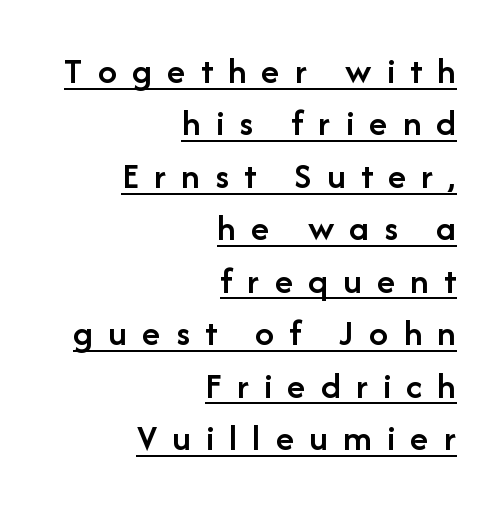
The image shows 38 px semibold sans-serif type, upright; set right-aligned, normal line spacing (1.38x), unusually wide letter spacing (+0.4 em), underlined; low stroke contrast and a medium x-height.
